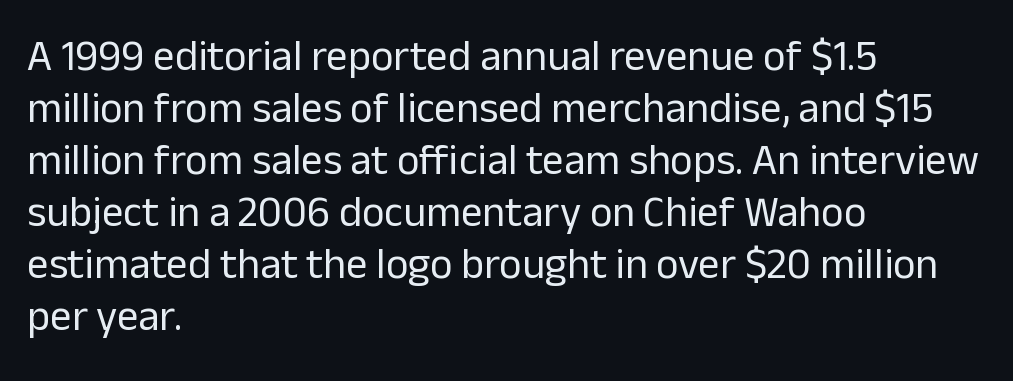
The image shows 43 px regular-weight sans-serif type, upright; set left-aligned, line spacing 1.21x, normal letter spacing, not underlined; low stroke contrast and a medium x-height.
